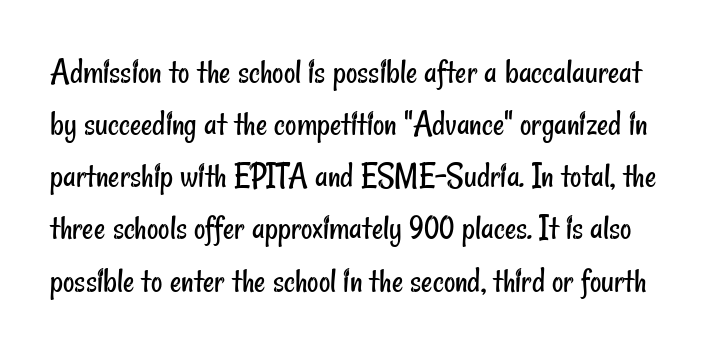
The image shows 35 px regular-weight, condensed sans-serif type; set normal line spacing (1.49x), normal letter spacing, not underlined; low stroke contrast and a small x-height.
